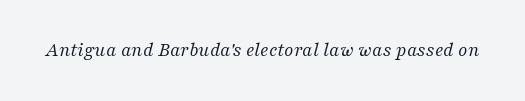
Q: Is the text bold? A: No.
Q: Is the text italic (slanted)? A: Yes, it leans right by about 16 degrees.
Q: Is the text underlined? A: No.
Q: Is the spacing between letters normal or unusually wide? A: Normal.
